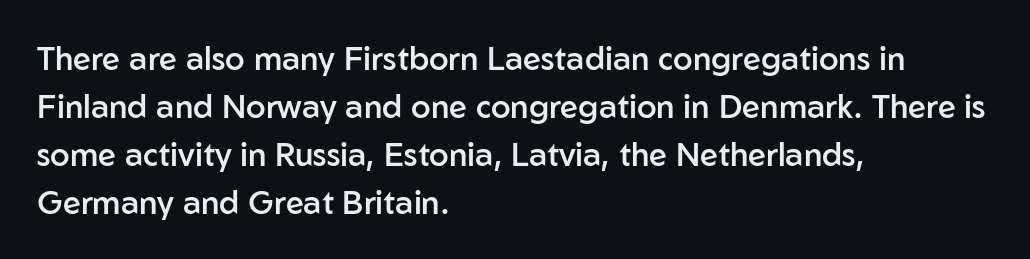
The image shows 32 px semibold sans-serif type, upright; set left-aligned, normal line spacing (1.5x), normal letter spacing, not underlined; low stroke contrast and a medium x-height.
